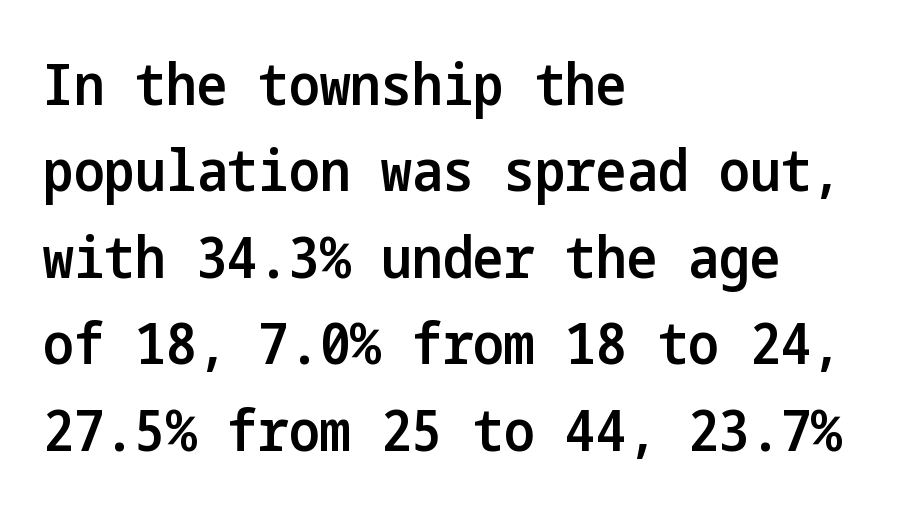
The font family rendered here belongs to the sans-serif group. The type is set solid horizontally, with unmodified tracking. The gap between lines stays unmarked. Alignment: flush left.
